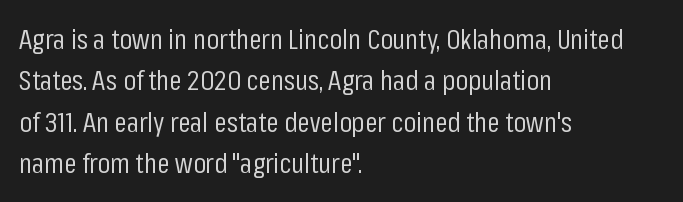
Vertical strokes here are truly vertical. Baseline-to-baseline distance is the conventional proportion of letter height. The letters sit at their default tracking, neither squeezed nor spread. This rendering features lettering with no underline.
